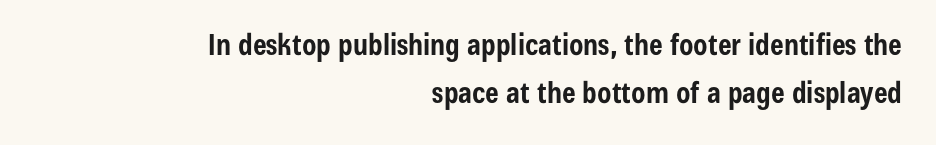
{"serif": "no", "italic": "no", "bold": "yes", "weight": "bold", "width": "condensed", "stroke_contrast": "low", "x_height": "medium", "monospaced": "no", "underline": "no", "align": "right", "line_spacing": "normal", "line_spacing_ratio": 1.67, "letter_spacing": "normal", "letter_spacing_em": 0.0, "glyph_px": 29}
